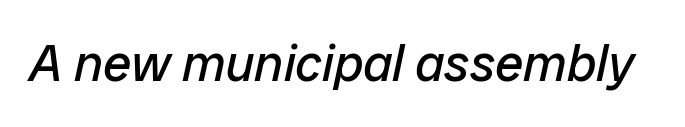
Q: Is the text bold? A: No.
Q: Is the text italic (slanted)? A: Yes, it leans right by about 12 degrees.
Q: Is the text underlined? A: No.
Q: Is the spacing between letters normal or unusually wide? A: Normal.
Q: Width (condensed, normal, or wide)? A: Normal.
Q: Stroke contrast? A: Low.
Q: x-height? A: Medium.
Q: Monospaced? A: No.
